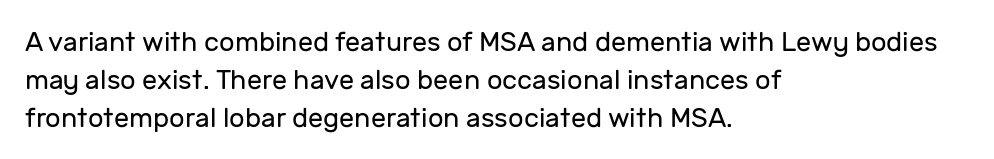
Q: Is the text bold? A: No.
Q: Is the text italic (slanted)? A: No, it is upright.
Q: Is the text underlined? A: No.
Q: How is the paragraph aligned? A: Left-aligned.
Q: Is the spacing between letters normal or unusually wide? A: Normal.
Q: Is the spacing between lines tight, normal or loose? A: Normal.
